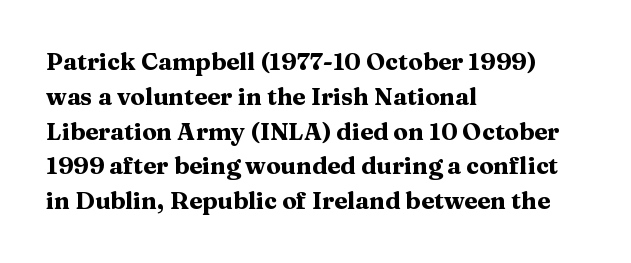
{"italic": "no", "bold": "yes", "underline": "no", "align": "left", "line_spacing": "normal", "line_spacing_ratio": 1.45, "letter_spacing": "normal", "letter_spacing_em": 0.0, "glyph_px": 24}
